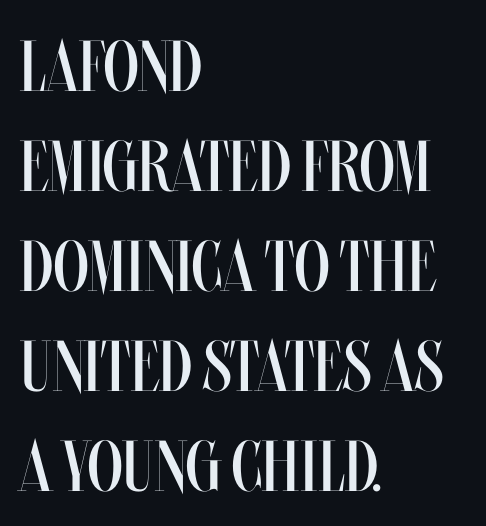
Q: Is the text bold? A: No.
Q: Is the text italic (slanted)? A: No, it is upright.
Q: Is the text underlined? A: No.
Q: How is the paragraph aligned? A: Left-aligned.
Q: Is the spacing between letters normal or unusually wide? A: Normal.
Q: Is the spacing between lines tight, normal or loose? A: Normal.
Q: Width (condensed, normal, or wide)? A: Condensed.
Q: Stroke contrast? A: Medium.
Q: x-height? A: Large.
Q: Monospaced? A: No.
